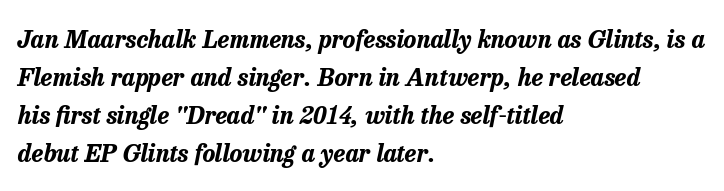
{"italic": "yes", "lean": "right", "slant_degrees": 13, "bold": "yes", "underline": "no", "align": "left", "line_spacing": "normal", "line_spacing_ratio": 1.58, "letter_spacing": "normal", "letter_spacing_em": 0.0, "glyph_px": 24}
